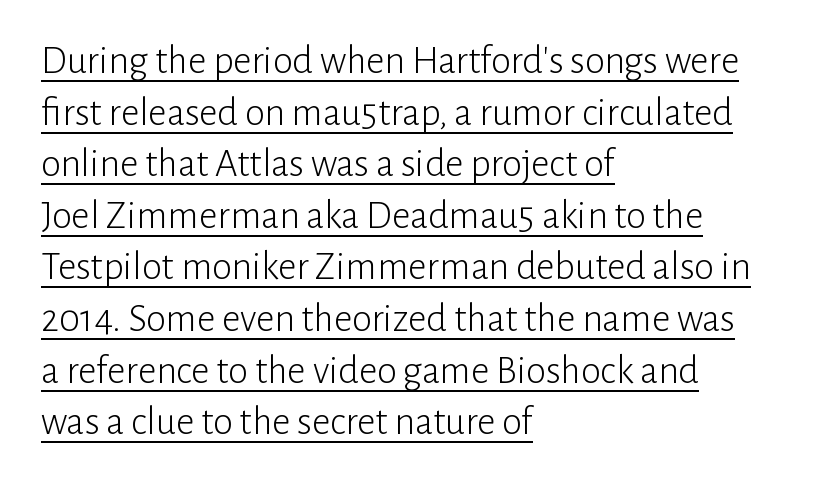
Q: Is the text bold? A: No.
Q: Is the text italic (slanted)? A: No, it is upright.
Q: Is the typeface a serif or a sans-serif typeface? A: Sans-serif.
Q: Is the text underlined? A: Yes.
Q: How is the paragraph aligned? A: Left-aligned.
Q: Is the spacing between letters normal or unusually wide? A: Normal.
Q: Is the spacing between lines tight, normal or loose? A: Normal.
Q: Width (condensed, normal, or wide)? A: Normal.
Q: Stroke contrast? A: Low.
Q: x-height? A: Medium.
Q: Monospaced? A: No.
